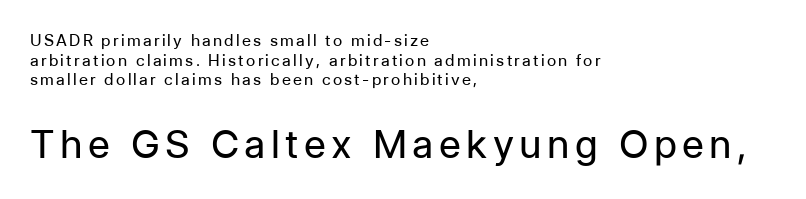
{"serif": "no", "italic": "no", "bold": "no", "weight": "regular", "width": "normal", "stroke_contrast": "low", "x_height": "medium", "monospaced": "no", "underline": "no", "align": "left", "line_spacing_ratio": 1.23, "larger_block": "second", "size_ratio": 2.44, "glyph_px": 39}
